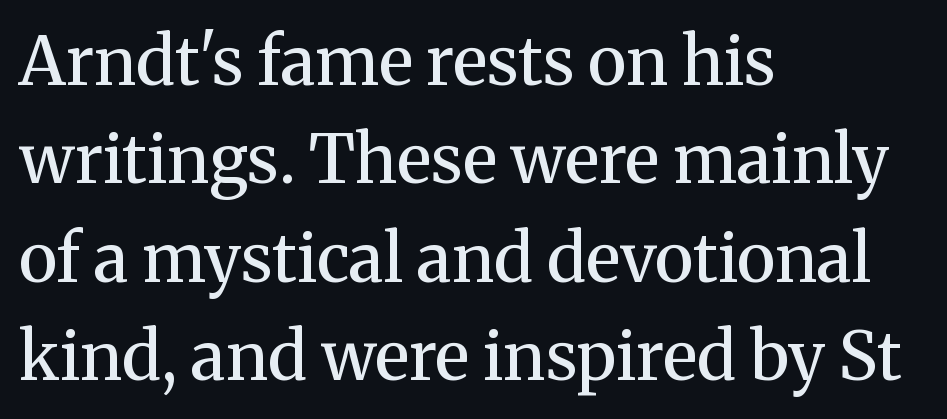
The image shows 67 px semibold serif type, upright; set left-aligned, normal line spacing (1.47x), normal letter spacing, not underlined; medium stroke contrast and a medium x-height.
